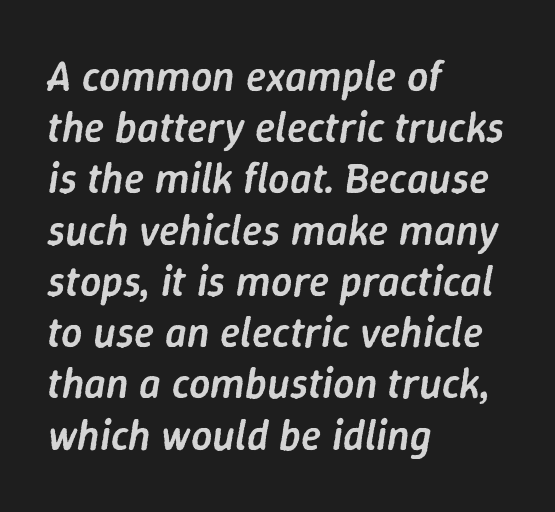
Q: Is the text bold? A: Semi-bold.
Q: Is the text italic (slanted)? A: Yes, it leans right by about 9 degrees.
Q: Is the text underlined? A: No.
Q: How is the paragraph aligned? A: Left-aligned.
Q: Is the spacing between letters normal or unusually wide? A: Normal.
Q: Width (condensed, normal, or wide)? A: Normal.
Q: Stroke contrast? A: Low.
Q: x-height? A: Medium.
Q: Monospaced? A: No.
